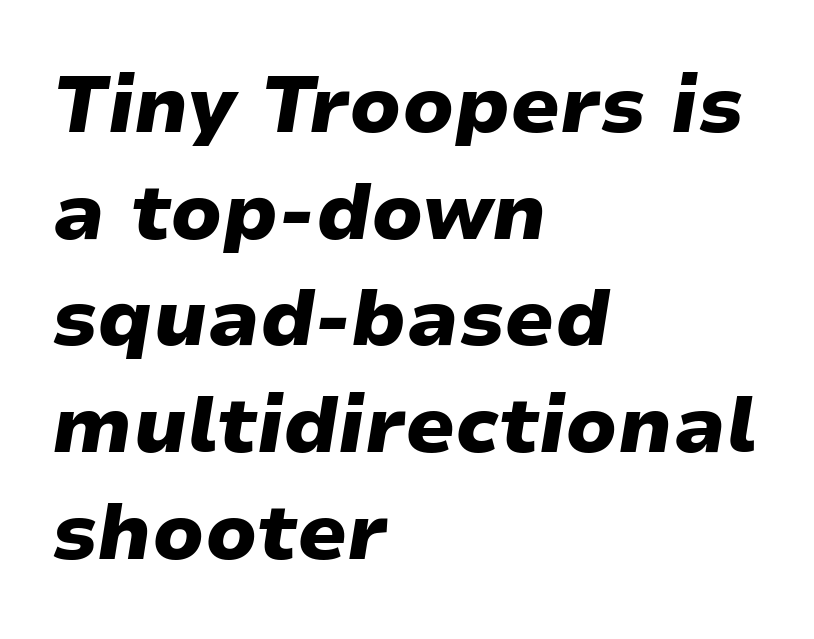
The image shows 79 px heavy, wide type, italic (leaning right); set left-aligned, normal line spacing (1.35x), normal letter spacing, not underlined; low stroke contrast and a medium x-height.
